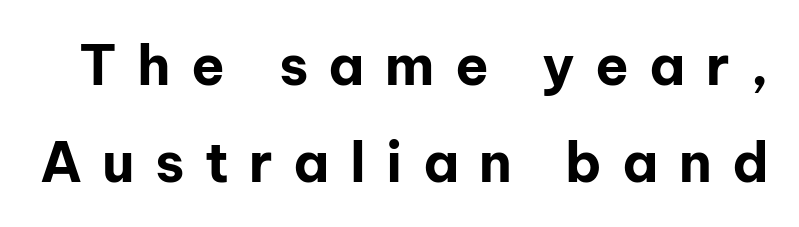
Q: Is the text bold? A: Yes.
Q: Is the text italic (slanted)? A: No, it is upright.
Q: Is the typeface a serif or a sans-serif typeface? A: Sans-serif.
Q: Is the text underlined? A: No.
Q: Is the spacing between letters normal or unusually wide? A: Unusually wide.
Q: Width (condensed, normal, or wide)? A: Normal.
Q: Stroke contrast? A: Low.
Q: x-height? A: Medium.
Q: Monospaced? A: No.
